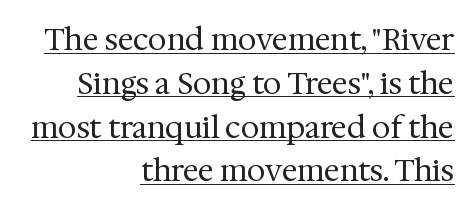
The image shows 30 px regular-weight serif type, upright; set right-aligned, normal line spacing (1.46x), normal letter spacing, underlined; medium stroke contrast and a medium x-height.
